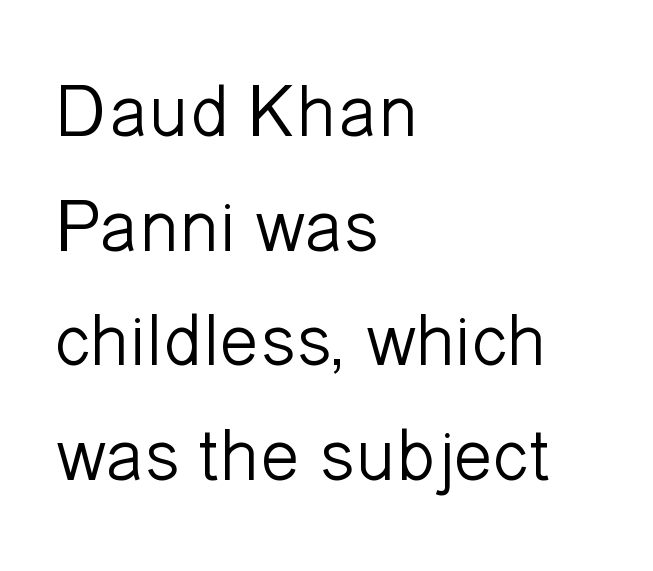
{"serif": "no", "italic": "no", "bold": "no", "weight": "light", "width": "normal", "stroke_contrast": "low", "x_height": "medium", "monospaced": "no", "underline": "no", "align": "left", "line_spacing": "normal", "line_spacing_ratio": 1.57, "letter_spacing": "normal", "letter_spacing_em": 0.0, "glyph_px": 73}
